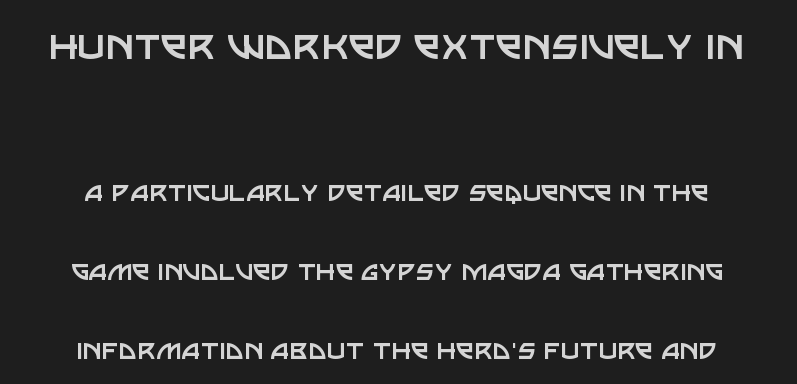
You could not count columns in this text — the font is proportionally spaced. Vertical stems look standard width or narrower in stroke. Whoever set this made the first block the dominant, larger element. Ordinary non-slanted type is in use. The space beneath each line is pristine and unruled.
